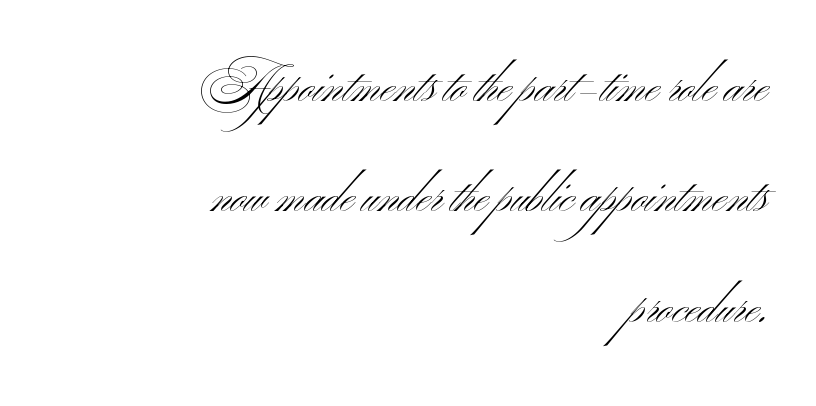
Teacher's note: observe the even right margin — that is flush-right alignment. No feet cap the strokes, marking this as sans-serif type. You could fit nearly another row in the gap between these rows. Stroke thickness stays within the range of a standard reading face or lighter. The passage shown is typed in a proportional face where columns would drift.
